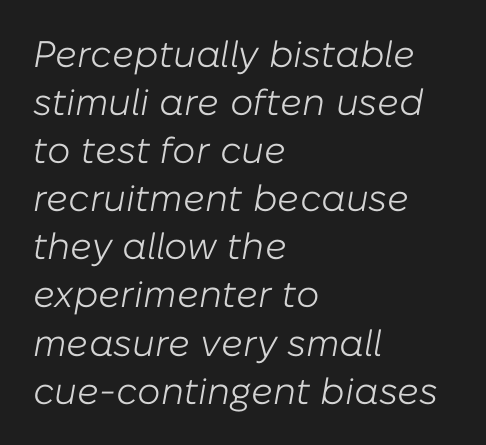
The image shows 37 px light type, italic (leaning right); set left-aligned, normal line spacing (1.3x), normal letter spacing, not underlined; low stroke contrast and a medium x-height.
